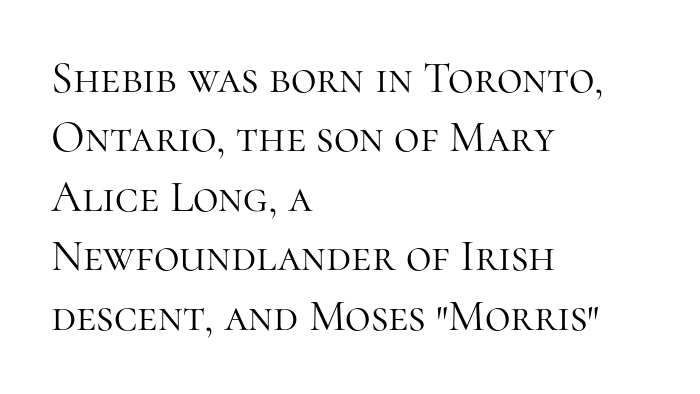
Q: Is the text bold? A: No.
Q: Is the text italic (slanted)? A: No, it is upright.
Q: Is the typeface a serif or a sans-serif typeface? A: Serif.
Q: Is the text underlined? A: No.
Q: How is the paragraph aligned? A: Left-aligned.
Q: Is the spacing between letters normal or unusually wide? A: Normal.
Q: Is the spacing between lines tight, normal or loose? A: Normal.
Q: Width (condensed, normal, or wide)? A: Normal.
Q: Stroke contrast? A: High.
Q: x-height? A: Medium.
Q: Monospaced? A: No.
